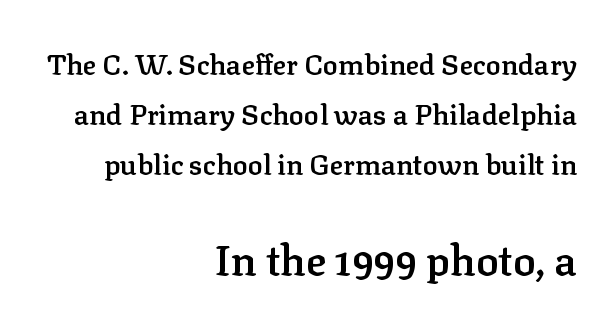
{"serif": "yes", "italic": "no", "bold": "semi", "weight": "semibold", "width": "normal", "stroke_contrast": "low", "x_height": "medium", "monospaced": "no", "underline": "no", "align": "right", "line_spacing_ratio": 1.79, "letter_spacing": "normal", "letter_spacing_em": 0.0, "larger_block": "second", "size_ratio": 1.5, "glyph_px": 42}
